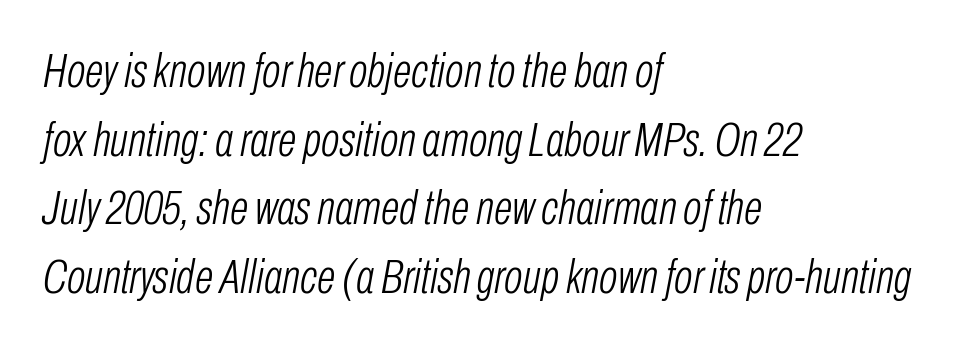
{"italic": "yes", "lean": "right", "slant_degrees": 10, "bold": "no", "weight": "light", "width": "condensed", "stroke_contrast": "low", "x_height": "medium", "monospaced": "no", "underline": "no", "align": "left", "line_spacing": "normal", "line_spacing_ratio": 1.4, "letter_spacing": "normal", "letter_spacing_em": 0.0, "glyph_px": 49}
